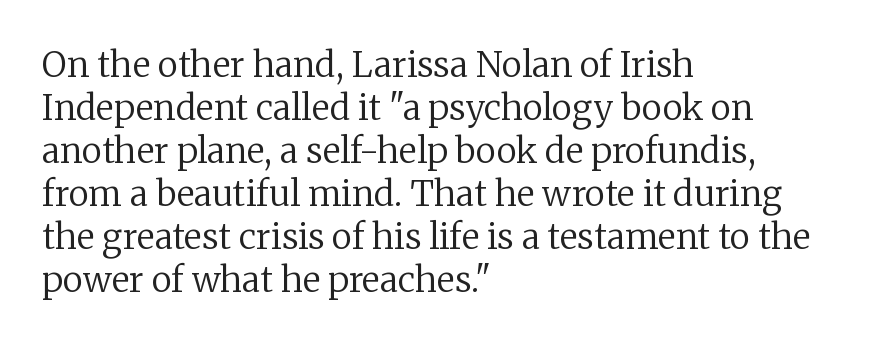
The image shows 35 px regular-weight serif type, upright; set left-aligned, line spacing 1.23x, normal letter spacing, not underlined; low stroke contrast and a medium x-height.
